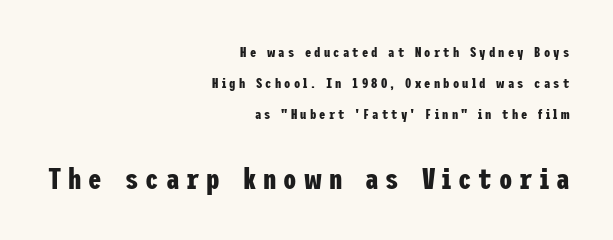
The image shows 30 px bold, condensed sans-serif type, upright; set right-aligned, loose line spacing (2.21x), unusually wide letter spacing (+0.23 em), not underlined; the second (bottom) block is 2.14x larger; low stroke contrast and a medium x-height.
